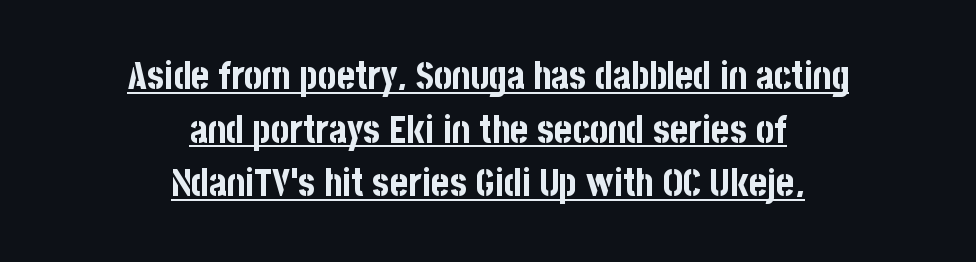
The image shows 38 px bold, condensed sans-serif type, upright; set centered, normal line spacing (1.41x), normal letter spacing, underlined; low stroke contrast and a large x-height.
